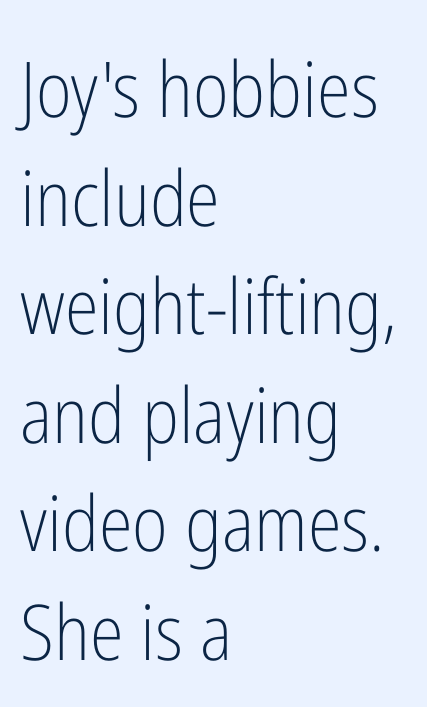
Examine the stroke ends and you'll find no serifs. Ink coverage per letter is moderate at most. The line texture is even and compact thanks to regular tracking. Posture: upright roman.
